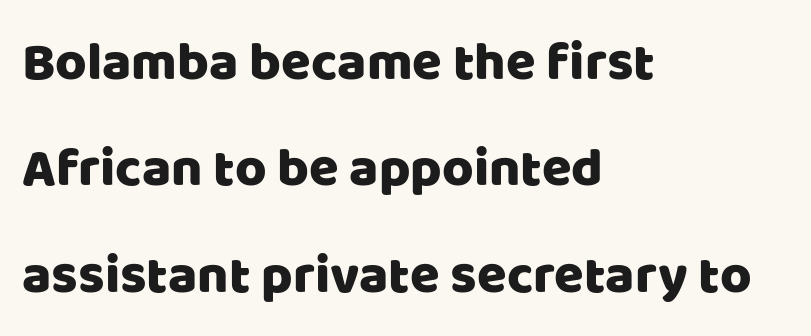
Observe the ordinary spacing: letters are neighbours, not strangers. Are there feet on the stems? There aren't — it's a sans. Just letters on the line, the space beneath them empty. Where is the straight margin? On the left.
